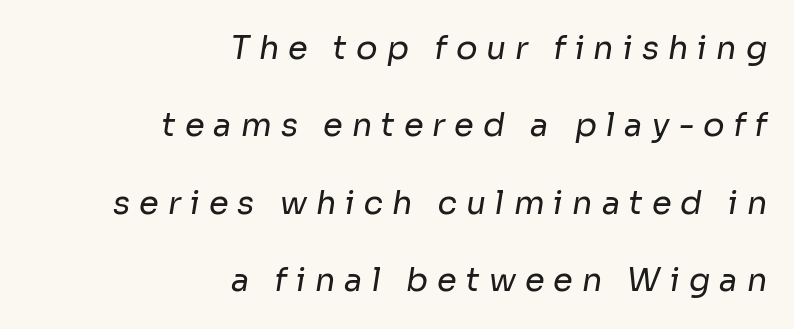
Is this a sans? Yes — the strokes have no serifs. Each letter keeps its own natural width here, so spacing adapts to shape. The gaps between neighbouring characters are conspicuously large. No extra ink here — the face is not bold. Vertical spacing — loose. The glyphs are unaccompanied by any horizontal stroke below them.
